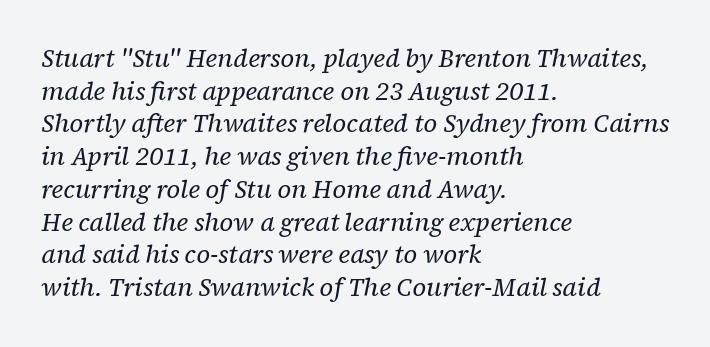
{"italic": "yes", "lean": "right", "slant_degrees": 12, "bold": "no", "underline": "no", "align": "left", "line_spacing": "normal", "line_spacing_ratio": 1.31, "letter_spacing": "normal", "letter_spacing_em": 0.0, "glyph_px": 25}
